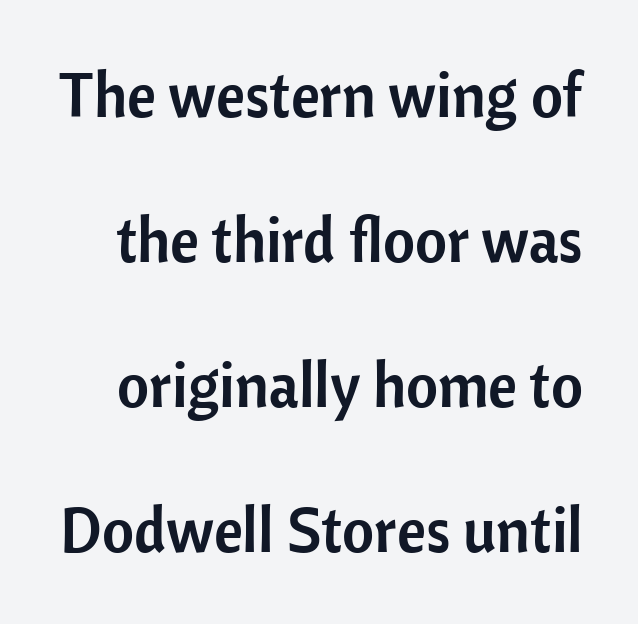
The rendering uses natural spacing where letterforms have individual widths. Just letters on the line, the space beneath them empty. Words appear dense and cohesive because spacing is normal. Do the letters lean? They stand straight. In terms of leading, this rendering errs on the spacious side. Examine the stroke ends and you'll find no serifs.
